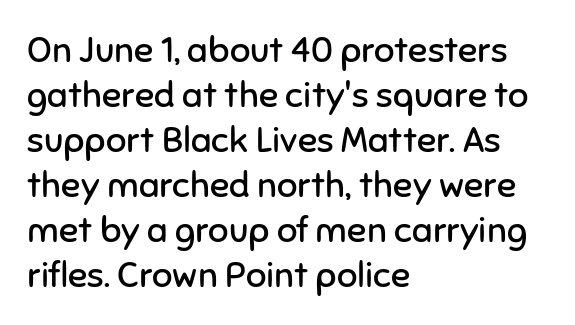
{"serif": "no", "italic": "no", "bold": "no", "weight": "regular", "width": "normal", "stroke_contrast": "low", "x_height": "medium", "monospaced": "no", "underline": "no", "align": "left", "line_spacing": "normal", "line_spacing_ratio": 1.25, "letter_spacing": "normal", "letter_spacing_em": 0.0, "glyph_px": 36}
